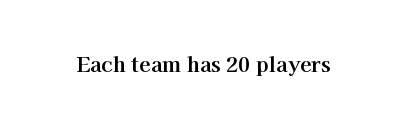
Q: Is the text italic (slanted)? A: No, it is upright.
Q: Is the text underlined? A: No.
Q: Is the spacing between letters normal or unusually wide? A: Normal.
